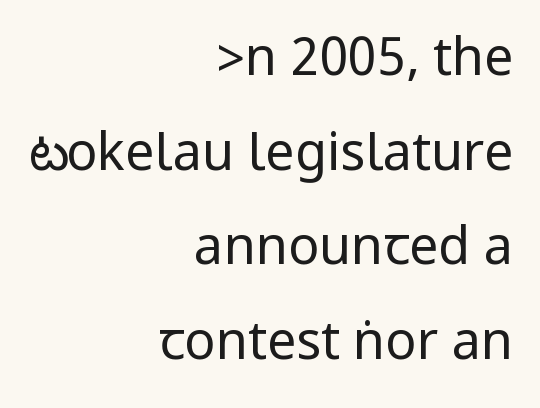
{"serif": "no", "italic": "no", "bold": "no", "weight": "regular", "width": "condensed", "stroke_contrast": "low", "underline": "no", "align": "right", "line_spacing_ratio": 1.82, "letter_spacing": "normal", "letter_spacing_em": 0.0, "glyph_px": 52}
